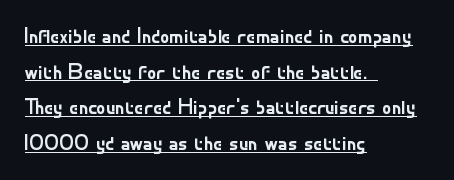
The words here are underlined. The font's upright variant was chosen for this text. The rendering uses a moderate line-height, typical for paragraphs. The letters sit at their default tracking, neither squeezed nor spread. Bold? No — there's no thickening of the strokes. One-word summary of the alignment: left.
